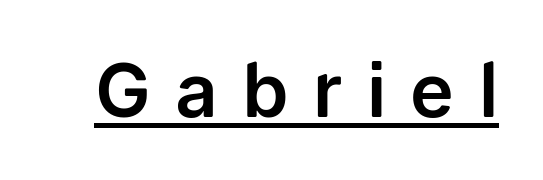
Quick note: not italic, upright. The rendered words wear a rule along their underside. This sample uses expanded letter spacing, leaving extra air between glyphs. The face used here is proportionally spaced, like ordinary book or web type. Nope, no serifs anywhere on these letters.
